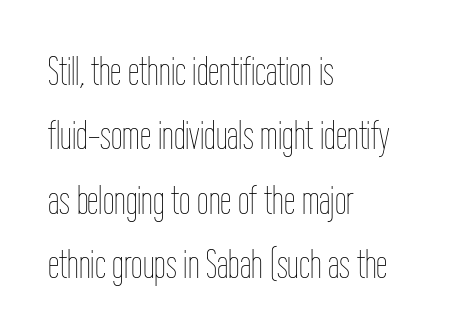
{"italic": "no", "bold": "no", "weight": "thin", "width": "condensed", "stroke_contrast": "low", "x_height": "medium", "monospaced": "no", "underline": "no", "align": "left", "line_spacing": "normal", "line_spacing_ratio": 1.57, "letter_spacing": "normal", "letter_spacing_em": 0.0, "glyph_px": 41}
